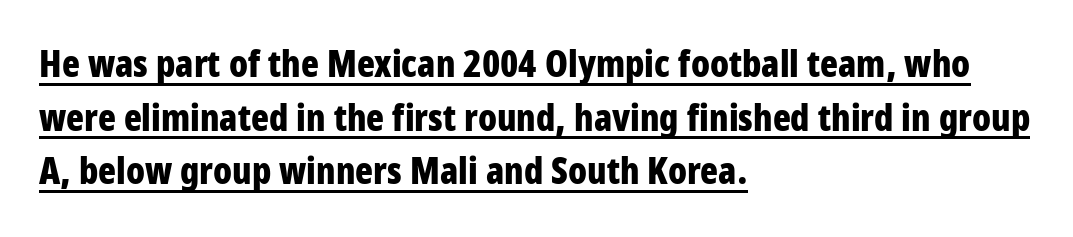
{"serif": "no", "italic": "no", "bold": "yes", "weight": "bold", "width": "condensed", "stroke_contrast": "low", "x_height": "large", "monospaced": "no", "underline": "yes", "align": "left", "line_spacing": "normal", "line_spacing_ratio": 1.45, "letter_spacing": "normal", "letter_spacing_em": 0.0, "glyph_px": 37}
